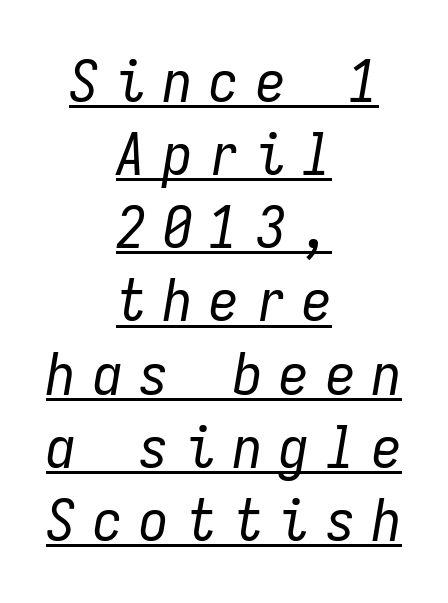
No chunkiness to these letters — they're not bold. Every character sits at an angle, as italics do. In designer terms, the underline attribute is active on this setting. Where is the straight margin? There isn't one; the lines are centered. Tracking here is generous; glyphs stand well apart from one another.
